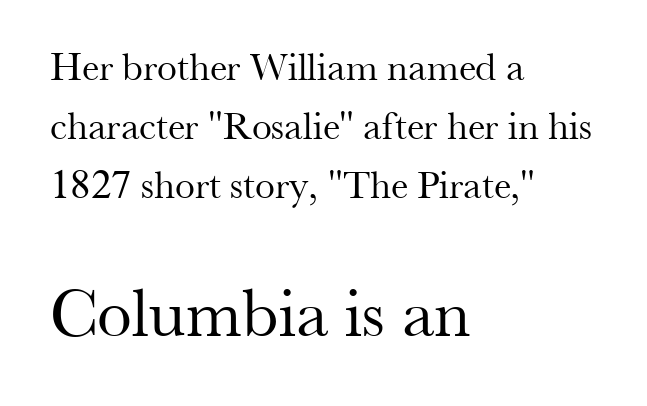
The rendering keeps characters at their native spacing. Is the lower block the larger one? Yes — the lower block carries the bigger type. Is this a heavy cut? Hardly; it is regular or lighter. The string is rendered with underlining switched off.
